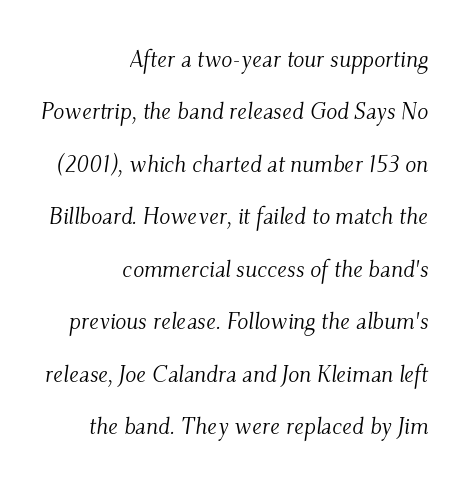
The rendering anchors every line to the right-hand side. There is no visible air inserted between adjacent glyphs. Ink coverage per letter is moderate at most. Decoration check: the copy has no underline. If you measured baseline to baseline, you'd find a long distance. There's an unmistakable incline to the writing here.
